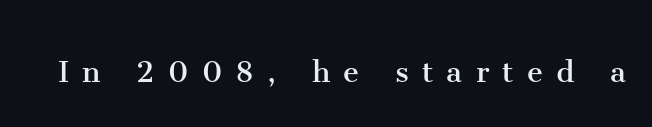
{"serif": "yes", "italic": "no", "bold": "no", "weight": "regular", "width": "normal", "stroke_contrast": "medium", "x_height": "medium", "monospaced": "no", "underline": "no", "letter_spacing": "wide", "letter_spacing_em": 0.37, "glyph_px": 36}
